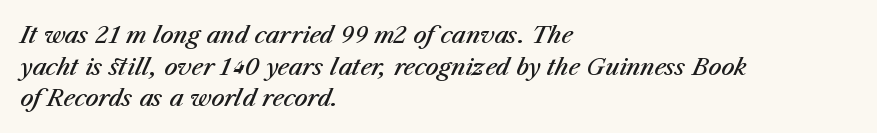
{"italic": "yes", "lean": "right", "slant_degrees": 23, "bold": "semi", "underline": "no", "align": "left", "line_spacing": "normal", "line_spacing_ratio": 1.37, "letter_spacing": "normal", "letter_spacing_em": 0.0, "glyph_px": 23}
